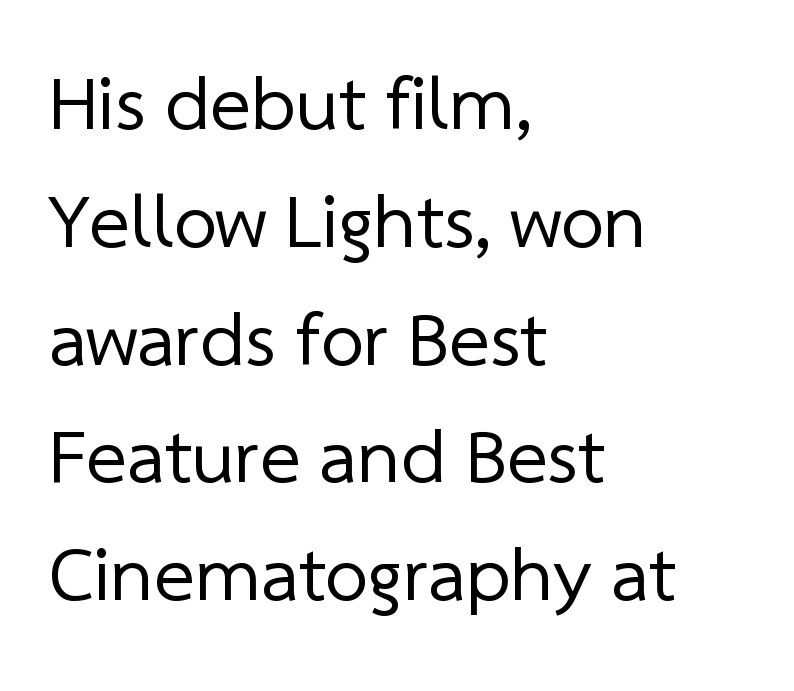
The letterforms sit shoulder to shoulder at normal distance. Note: no serifs on the glyphs. The rendering uses natural spacing where letterforms have individual widths. The letters look calm and open, with moderate or lighter stems. Has an underline been added? It has not.
